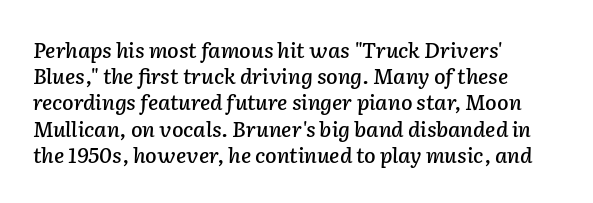
The image shows 21 px text type, italic (leaning right); set left-aligned, normal line spacing (1.25x), normal letter spacing, not underlined.
